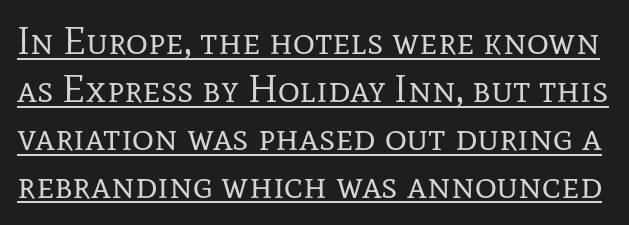
Q: Is the text bold? A: No.
Q: Is the text italic (slanted)? A: No, it is upright.
Q: Is the typeface a serif or a sans-serif typeface? A: Serif.
Q: Is the text underlined? A: Yes.
Q: Is the spacing between letters normal or unusually wide? A: Normal.
Q: Is the spacing between lines tight, normal or loose? A: Normal.
Q: Width (condensed, normal, or wide)? A: Normal.
Q: Stroke contrast? A: Low.
Q: x-height? A: Medium.
Q: Monospaced? A: No.
